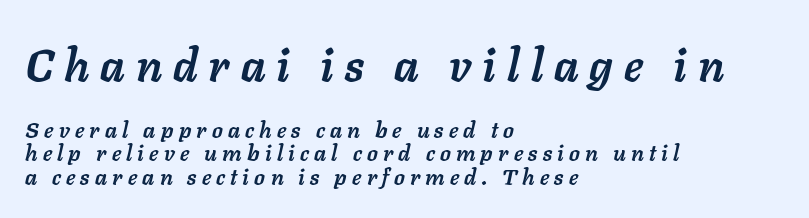
The image shows 45 px semibold type, italic (leaning right); set left-aligned, tight line spacing (1.08x), unusually wide letter spacing (+0.24 em), not underlined; the first (top) block is 2.05x larger; low stroke contrast and a medium x-height.
